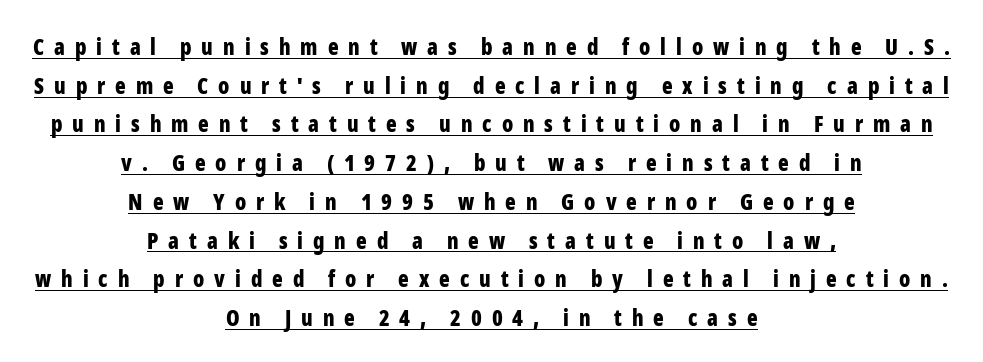
{"italic": "no", "bold": "yes", "underline": "yes", "align": "center", "line_spacing_ratio": 1.76, "letter_spacing": "wide", "letter_spacing_em": 0.45, "glyph_px": 22}
